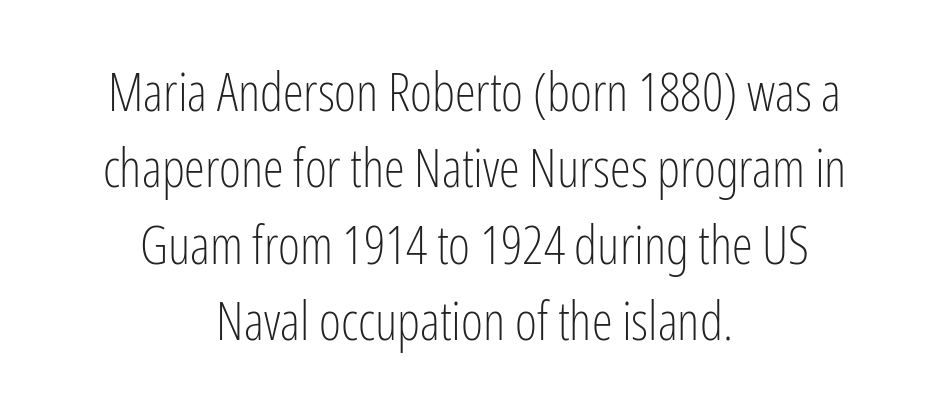
The area under the type is left untouched. To sum up the face: it is a sans, with no serifs. The rendering uses natural spacing where letterforms have individual widths. Where is the straight margin? There isn't one; the lines are centered. Compared with typical body copy, the letter spacing here is the same.
